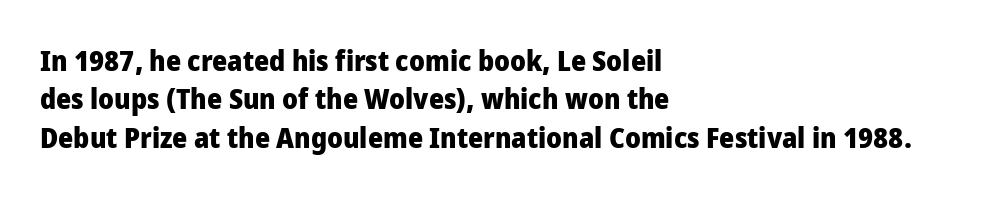
Nobody touched the tracking dial on this one. Bold? Absolutely — the strokes are thick and heavy. Notice how the passage keeps a crisp vertical edge on the left only. The specimen reads as upright at a glance.
